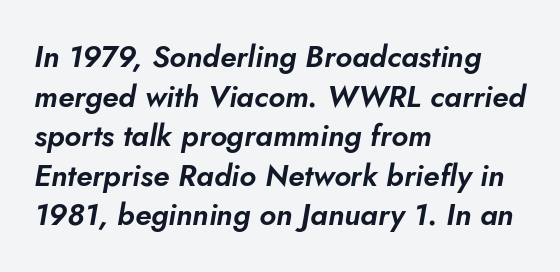
The text carries the slant typical of an italic or oblique font. The zone under the glyphs is completely vacant. The compositor pushed each line to the left boundary. Does extra space separate the letters? No, they use regular spacing.
